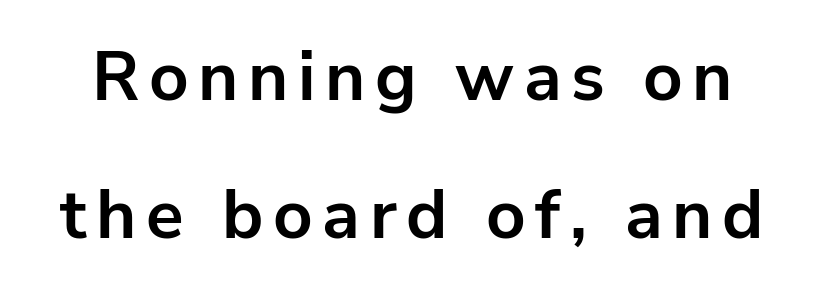
No word sits above an underline. The rendering uses natural spacing where letterforms have individual widths. A great deal of white space separates one row of letters from the next. Heft: maximum for text — a bold. Ascenders rise straight up at ninety degrees. The face used here is a sans, in the tradition of grotesques and geometrics.
